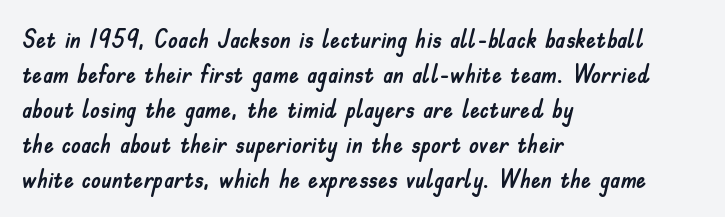
{"underline": "no", "align": "left", "line_spacing": "normal", "line_spacing_ratio": 1.4, "letter_spacing": "normal", "letter_spacing_em": 0.0, "glyph_px": 25}
